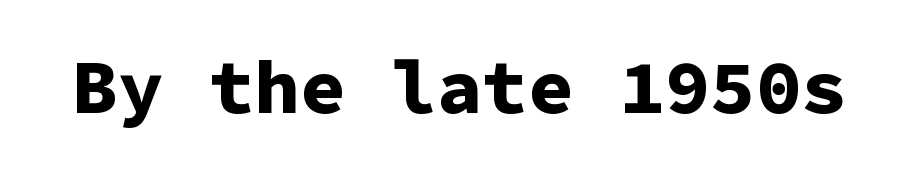
Check where the strokes stop: nothing finishes them off — pure sans. Rendered with straight, roman letterforms. This sample has the even, mechanical cadence of fixed-width lettering. This rendering leaves character spacing at its baseline value. Glance below the letters and you will spot only blank space. A full-strength bold gives these letters their thick strokes.
